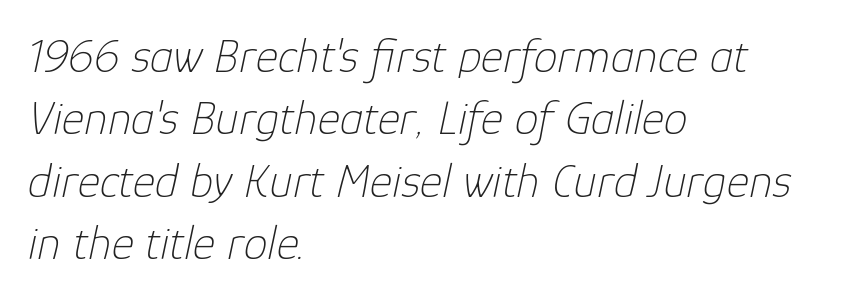
Horizontally, the lines are justified to the leading edge only. The face used here has a pronounced slope to its letters. Regarding leading, the lines here are spaced in the standard way. Descenders are the only things crossing below the line. A typesetter would call this zero additional tracking. Unbolded letterforms with no extra heft.
